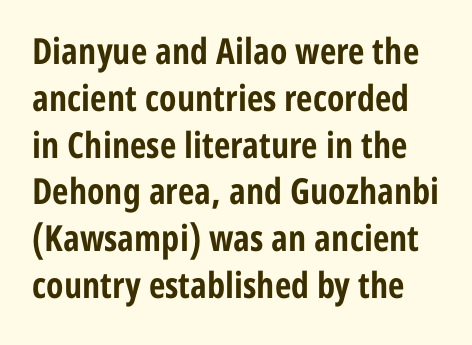
Q: Is the text bold? A: Yes.
Q: Is the text italic (slanted)? A: No, it is upright.
Q: Is the typeface a serif or a sans-serif typeface? A: Sans-serif.
Q: Is the text underlined? A: No.
Q: Is the spacing between letters normal or unusually wide? A: Normal.
Q: Is the spacing between lines tight, normal or loose? A: Normal.
Q: Width (condensed, normal, or wide)? A: Condensed.
Q: Stroke contrast? A: Low.
Q: x-height? A: Medium.
Q: Monospaced? A: No.
